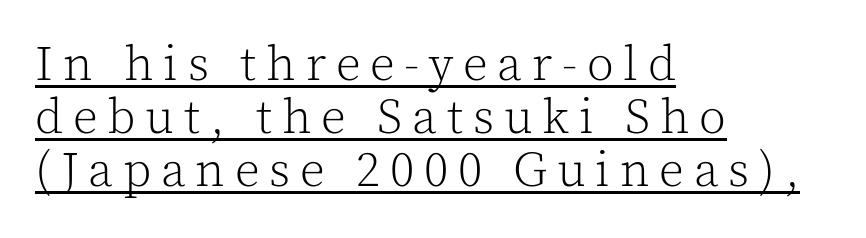
{"serif": "yes", "italic": "no", "bold": "no", "weight": "light", "width": "normal", "x_height": "medium", "monospaced": "no", "underline": "yes", "align": "left", "line_spacing": "tight", "line_spacing_ratio": 1.08, "letter_spacing": "wide", "letter_spacing_em": 0.2, "glyph_px": 49}
